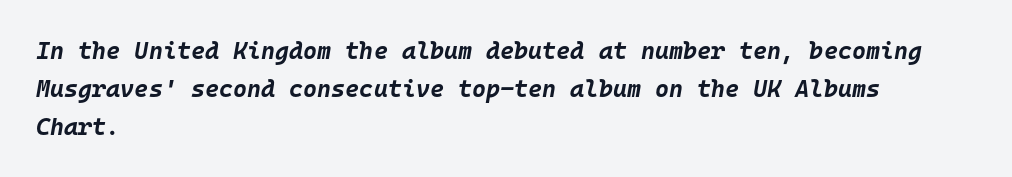
{"italic": "yes", "lean": "right", "slant_degrees": 10, "bold": "yes", "underline": "no", "align": "left", "line_spacing": "normal", "line_spacing_ratio": 1.58, "letter_spacing": "normal", "letter_spacing_em": 0.0, "glyph_px": 24}
